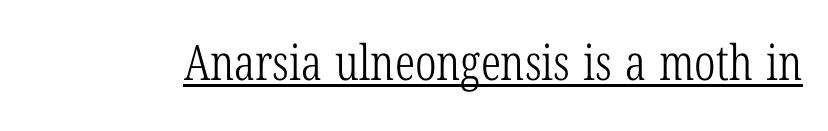
You could not count columns in this text — the font is proportionally spaced. The strokes are not fattened; the text isn't bold. This rendering employs a face with finishing strokes, i.e., a serif. These lines keep a tight, regular rhythm from letter to letter. Students, observe the line beneath the letters — that is underlining.
